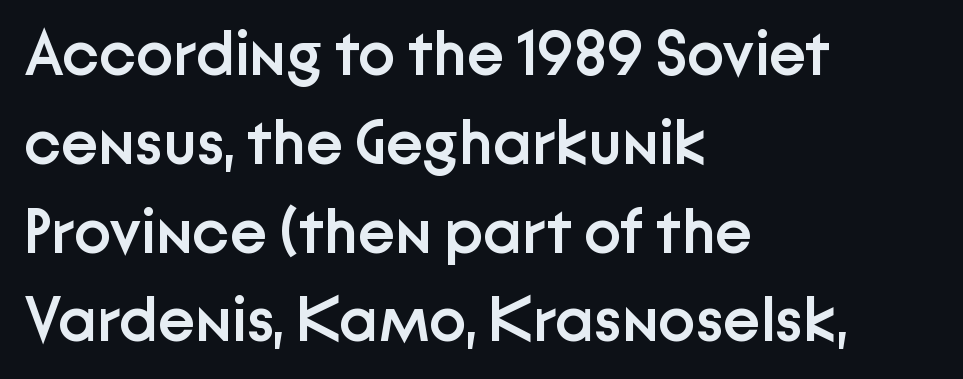
{"serif": "no", "italic": "no", "bold": "semi", "weight": "semibold", "width": "normal", "stroke_contrast": "low", "x_height": "medium", "monospaced": "no", "underline": "no", "align": "left", "line_spacing": "normal", "line_spacing_ratio": 1.41, "letter_spacing": "normal", "letter_spacing_em": 0.0, "glyph_px": 63}
